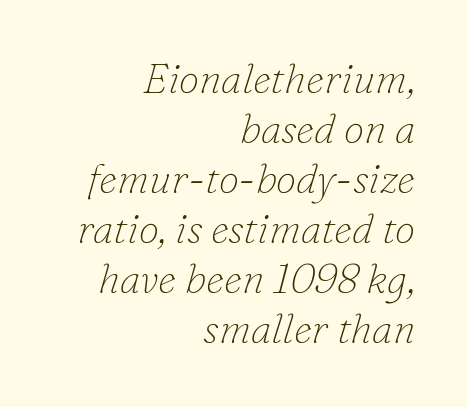
{"serif": "yes", "italic": "yes", "lean": "right", "slant_degrees": 16, "bold": "no", "weight": "thin", "width": "normal", "stroke_contrast": "low", "x_height": "small", "monospaced": "no", "underline": "no", "align": "right", "line_spacing_ratio": 1.22, "letter_spacing": "normal", "letter_spacing_em": 0.0, "glyph_px": 41}
